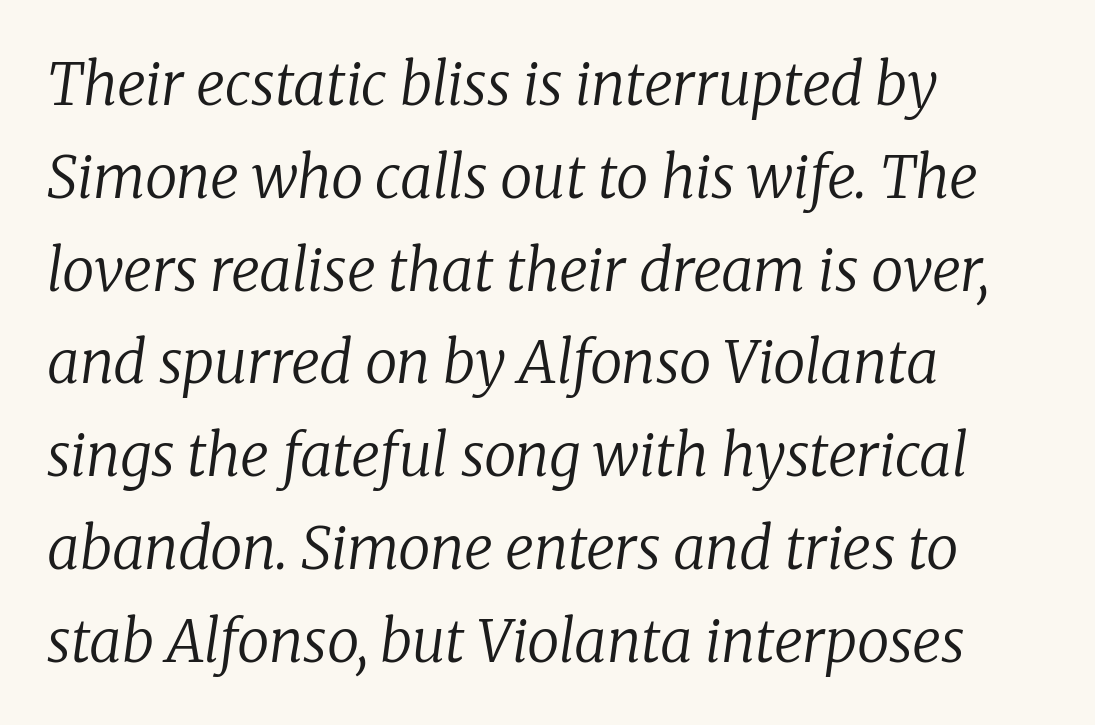
In terms of letterspacing, this is plain default setting. The strokes carry an ordinary text weight at most. Vertical spacing — default. Spacing verdict: proportional, widths tailored to each character.
